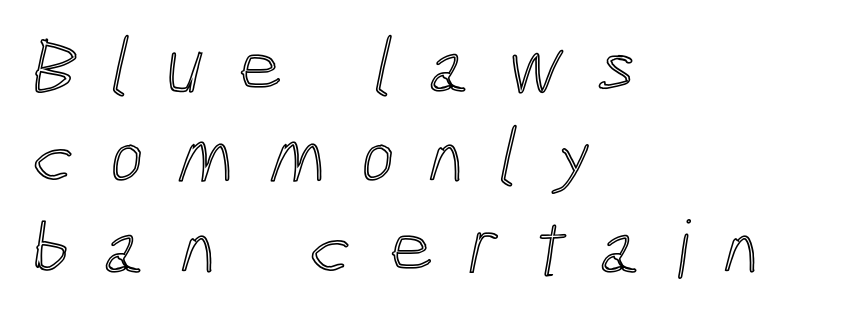
The leading is snug, giving the passage a crowded texture. Casual observation: everything's shoved over to the left. The tracking reads as deliberately expanded to a designer's eye. The foot of each line stays bare and open. A typesetter would call this proportional, since set widths differ per character.
